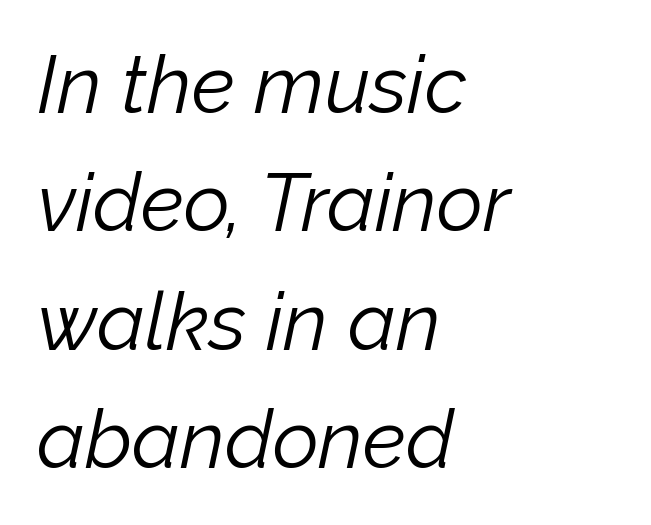
The space directly below the letters is spotless. Compared with typical paragraphs, the rows here are spaced about the same. One-word summary of the alignment: left. There is no visible air inserted between adjacent glyphs. The face used here is proportionally spaced, like ordinary book or web type.
